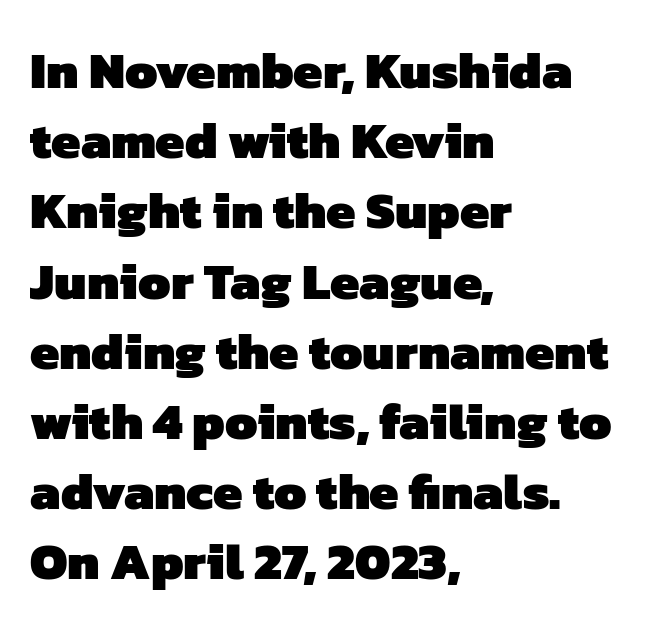
Spacing verdict: proportional, widths tailored to each character. Visually the block forms a straight wall on the left and a jagged coastline on the right. Letter spacing: default. Serifs: no, the terminals of the letterforms are clean. Bold? Absolutely — the strokes are thick and heavy.
